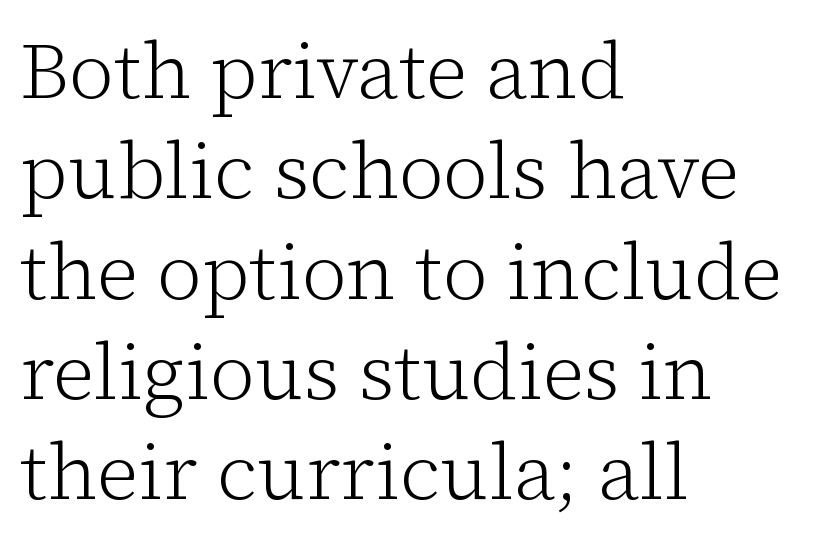
Does the lettering tilt? It doesn't — this is upright. No extra ink here — the face is not bold. The gaps between neighbouring characters are ordinary and unremarkable. Compared with a centered layout, this one pins lines to the left instead. The space directly below the letters is spotless. Do the characters align in a grid? No, the font is proportional.
